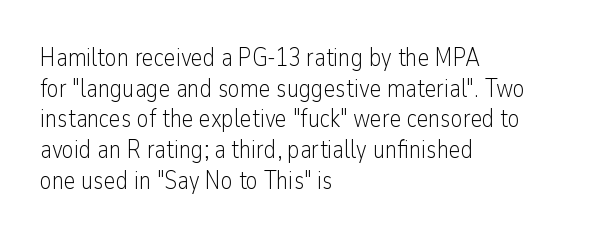
The letters look calm and open, with moderate or lighter stems. Descenders are the only things crossing below the line. Left-aligned paragraph, ragged on the right. Short note: letters normally spaced.
